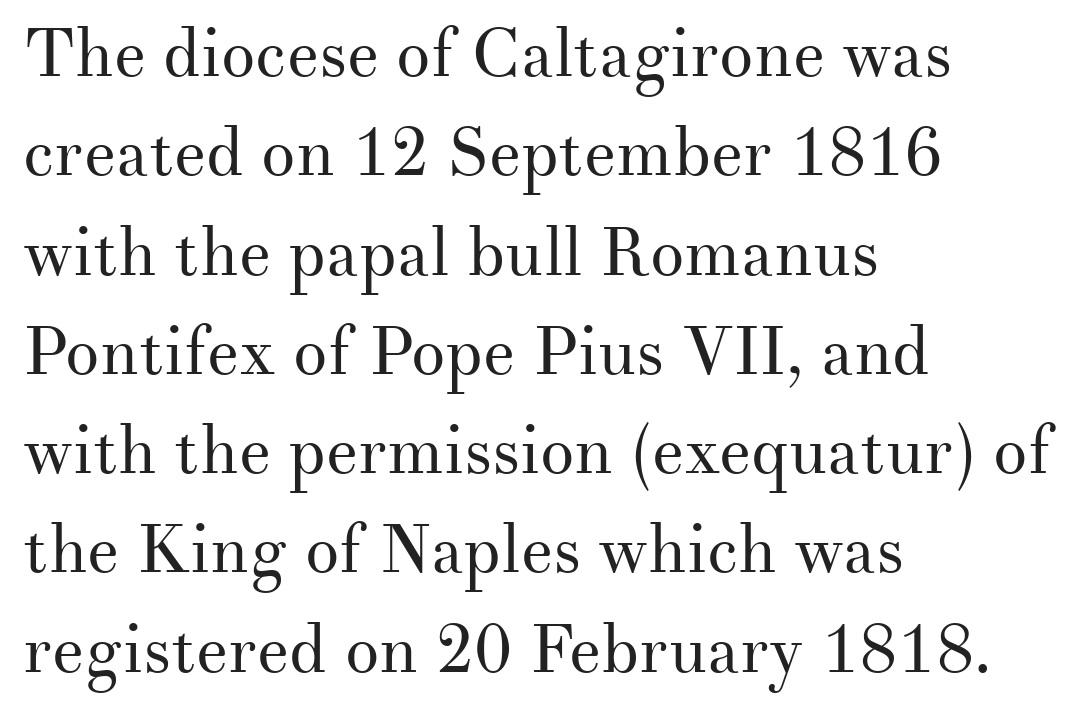
Q: Is the text bold? A: No.
Q: Is the text italic (slanted)? A: No, it is upright.
Q: Is the typeface a serif or a sans-serif typeface? A: Serif.
Q: Is the text underlined? A: No.
Q: How is the paragraph aligned? A: Left-aligned.
Q: Is the spacing between letters normal or unusually wide? A: Normal.
Q: Is the spacing between lines tight, normal or loose? A: Normal.
Q: Width (condensed, normal, or wide)? A: Normal.
Q: Stroke contrast? A: Medium.
Q: x-height? A: Small.
Q: Monospaced? A: No.
